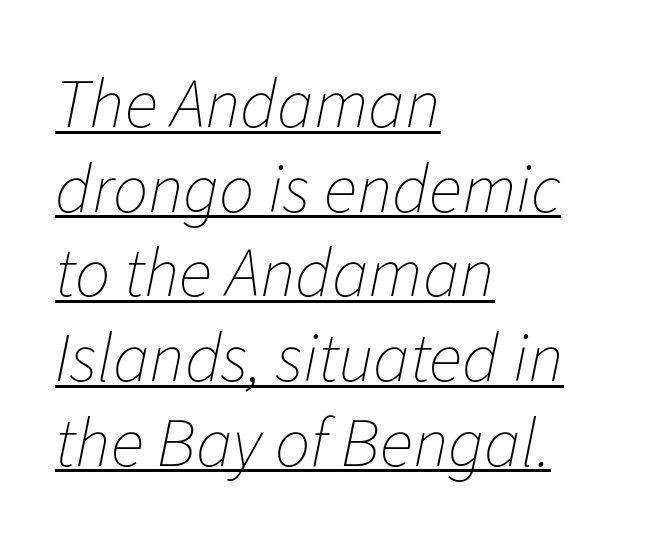
{"italic": "yes", "lean": "right", "slant_degrees": 11, "bold": "no", "weight": "thin", "width": "normal", "stroke_contrast": "low", "x_height": "medium", "monospaced": "no", "underline": "yes", "align": "left", "line_spacing_ratio": 1.21, "letter_spacing": "normal", "letter_spacing_em": 0.0, "glyph_px": 70}
